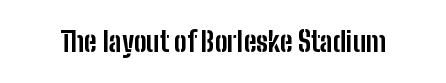
What stands out about the letter spacing? Nothing — it is the standard amount. No italicization has been applied; the sample stays upright. The gap between lines stays unmarked. Thick stems and heavy bowls — unmistakably bold.
